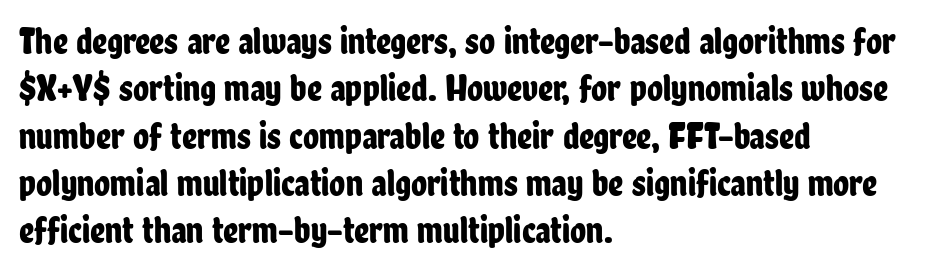
{"serif": "no", "italic": "no", "width": "condensed", "stroke_contrast": "low", "x_height": "medium", "monospaced": "no", "underline": "no", "align": "left", "line_spacing": "normal", "line_spacing_ratio": 1.28, "letter_spacing": "normal", "letter_spacing_em": 0.0, "glyph_px": 37}
